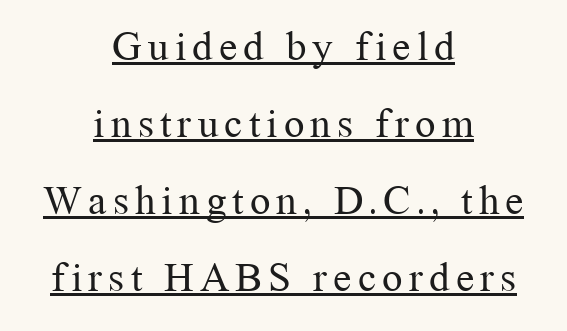
The image shows 41 px regular-weight serif type, upright; set centered, line spacing 1.88x, underlined; medium stroke contrast and a medium x-height.
